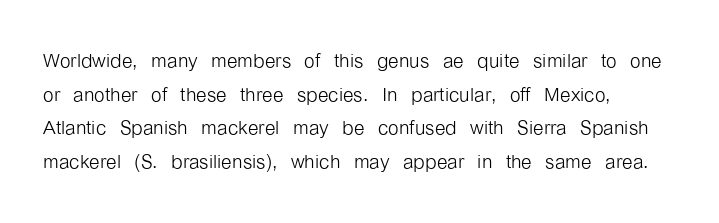
Whoever set this chose a conventional vertical rhythm. Each stroke keeps to a modest, everyday thickness or less. Is there any slant? The stems are plumb. Any mark beneath the type? The region is blank. Horizontal alignment here is leftward, the default for most running prose.
